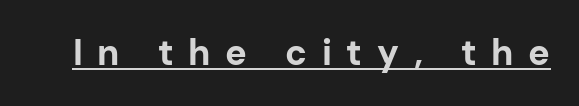
{"serif": "no", "italic": "no", "bold": "yes", "weight": "bold", "width": "normal", "stroke_contrast": "low", "x_height": "medium", "monospaced": "no", "underline": "yes", "letter_spacing": "wide", "letter_spacing_em": 0.41, "glyph_px": 36}
